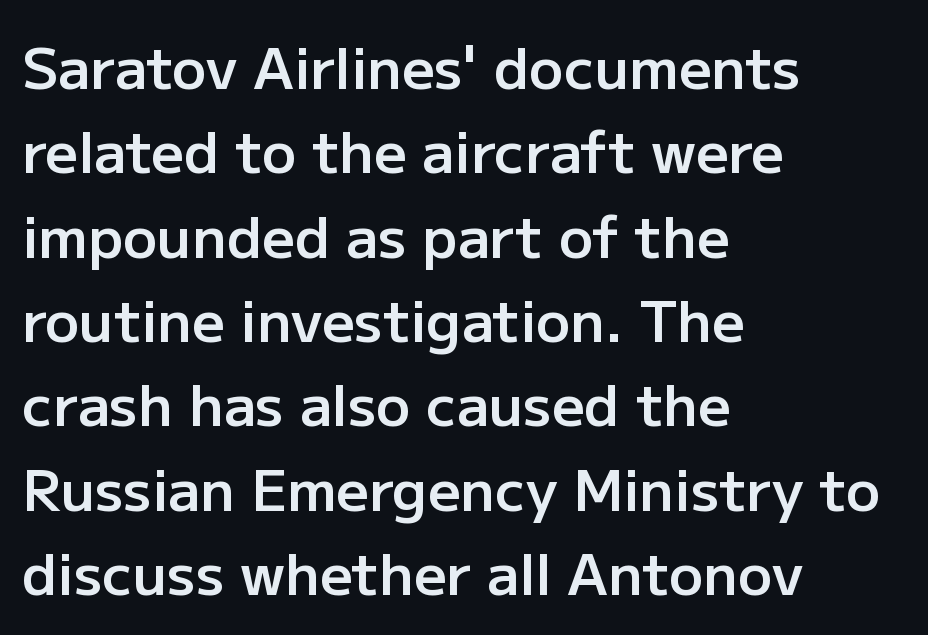
This rendering employs a face without finishing strokes, i.e., a sans-serif. These words are printed semibold, heavier than regular yet not bold. Proportional: the letters do not fall into vertical columns. These lines are set flush left with a ragged right edge. The specimen omits any rule beneath the text block's lines. Here the glyphs are tracked normally, forming tight word shapes.
